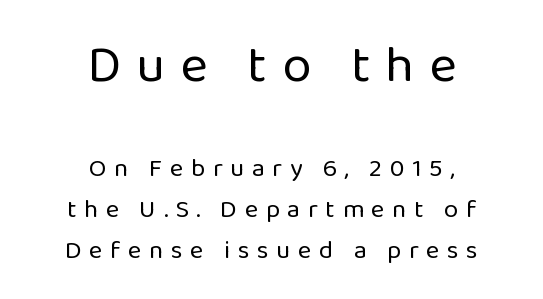
Stroke thickness stays within the range of a standard reading face or lighter. Both edges are ragged and mirror each other, which tells us the setting is centered. The rendering uses a moderate line-height, typical for paragraphs. A typesetter would label this face a sans. The rendering inserts visible extra space after every character.
